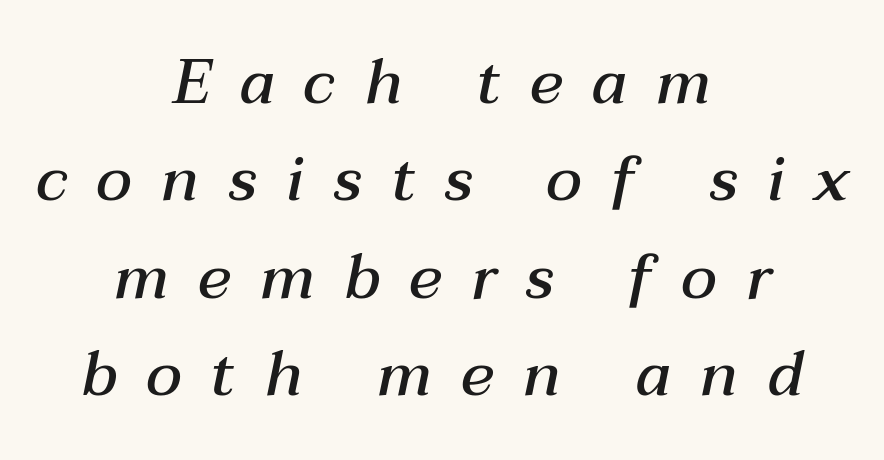
Notice how the passage keeps no hard edge, just a central spine. Its strokes are somewhat broadened, the hallmark of semibold type. Only glyphs here, with clear space below each row. One glance says typical: line gaps are just what's usual.
